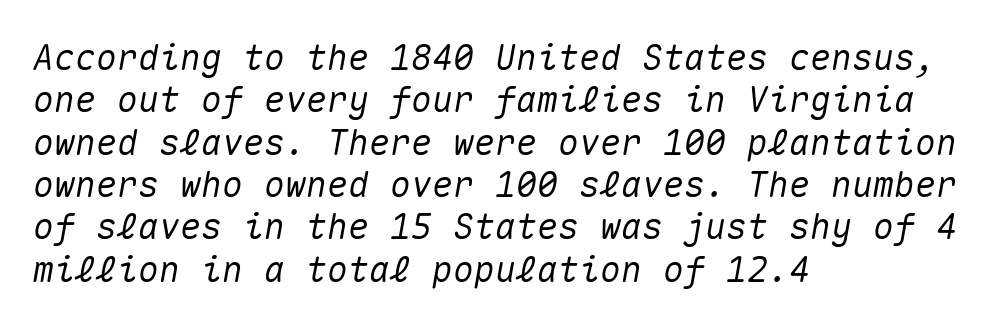
{"italic": "yes", "lean": "right", "slant_degrees": 10, "width": "normal", "stroke_contrast": "medium", "x_height": "medium", "monospaced": "yes", "underline": "no", "align": "left", "line_spacing_ratio": 1.21, "letter_spacing": "normal", "letter_spacing_em": 0.0, "glyph_px": 35}
